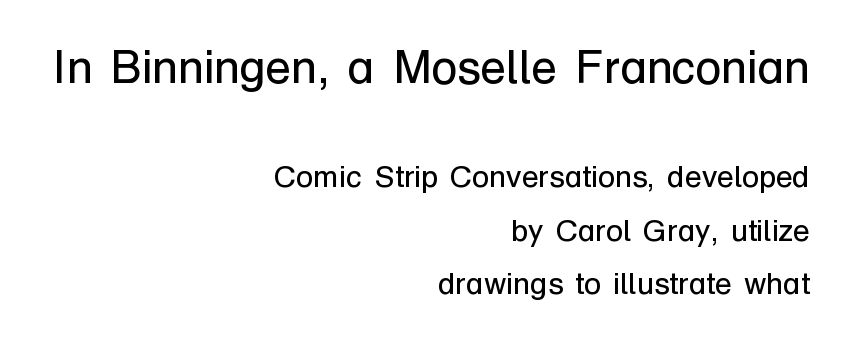
The image shows 47 px regular-weight sans-serif type, upright; set right-aligned, line spacing 1.72x, normal letter spacing, not underlined; the first (top) block is 1.52x larger; low stroke contrast and a medium x-height.
